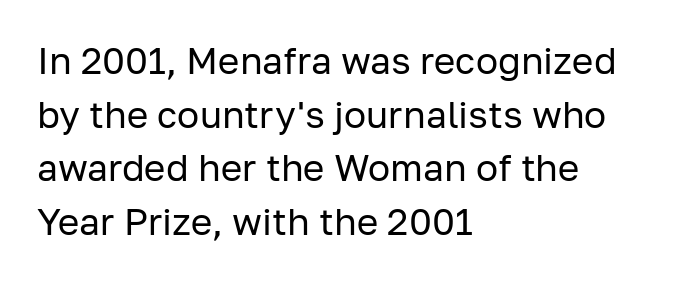
{"serif": "no", "italic": "no", "bold": "no", "weight": "regular", "width": "normal", "stroke_contrast": "low", "x_height": "medium", "monospaced": "no", "underline": "no", "align": "left", "line_spacing": "normal", "line_spacing_ratio": 1.45, "letter_spacing": "normal", "letter_spacing_em": 0.0, "glyph_px": 37}
